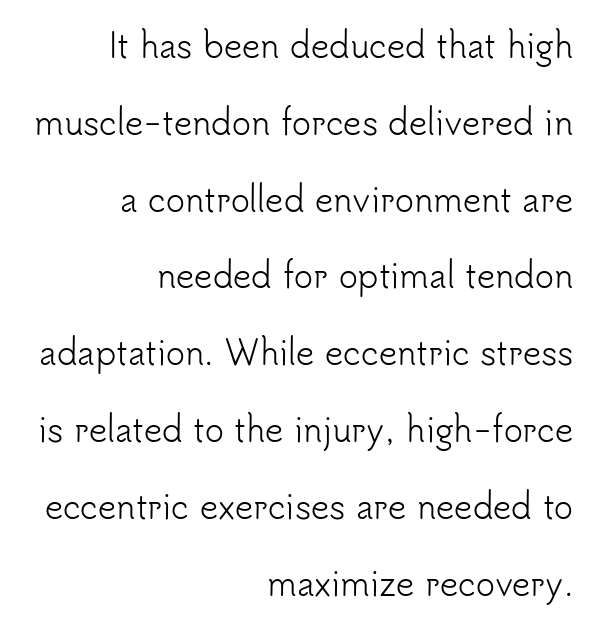
Q: Is the text bold? A: No.
Q: Is the text italic (slanted)? A: No, it is upright.
Q: Is the typeface a serif or a sans-serif typeface? A: Sans-serif.
Q: Is the text underlined? A: No.
Q: How is the paragraph aligned? A: Right-aligned.
Q: Is the spacing between letters normal or unusually wide? A: Normal.
Q: Is the spacing between lines tight, normal or loose? A: Loose.
Q: Width (condensed, normal, or wide)? A: Normal.
Q: Stroke contrast? A: Low.
Q: x-height? A: Small.
Q: Monospaced? A: No.
